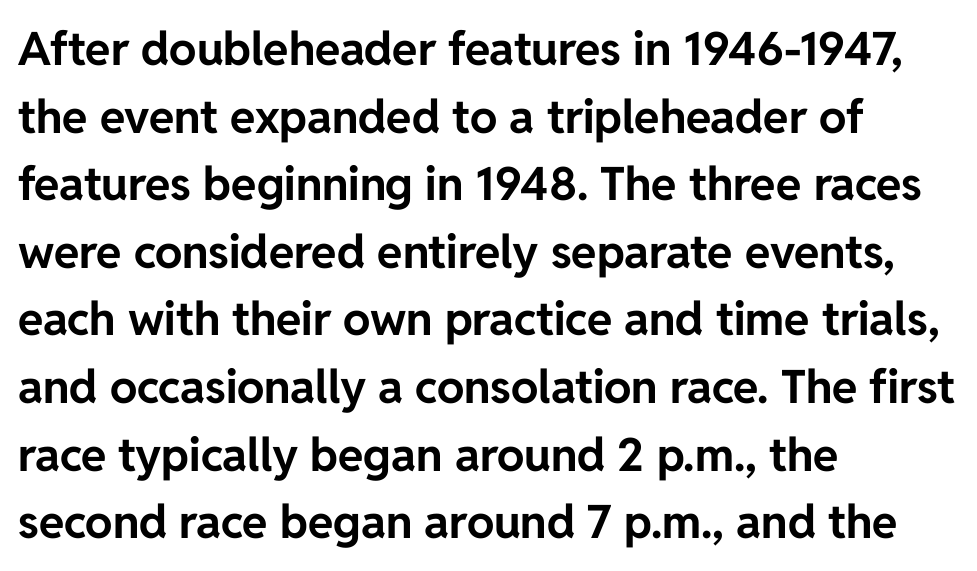
Q: Is the text bold? A: Yes.
Q: Is the text italic (slanted)? A: No, it is upright.
Q: Is the typeface a serif or a sans-serif typeface? A: Sans-serif.
Q: Is the text underlined? A: No.
Q: How is the paragraph aligned? A: Left-aligned.
Q: Is the spacing between letters normal or unusually wide? A: Normal.
Q: Is the spacing between lines tight, normal or loose? A: Normal.
Q: Width (condensed, normal, or wide)? A: Normal.
Q: Stroke contrast? A: Low.
Q: x-height? A: Medium.
Q: Monospaced? A: No.
